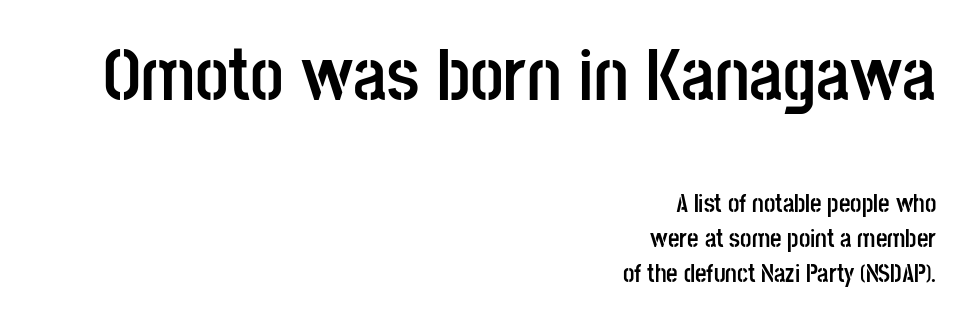
The image shows 74 px semibold, condensed sans-serif type, upright; set right-aligned, normal line spacing (1.39x), normal letter spacing, not underlined; the first (top) block is 2.96x larger; low stroke contrast and a large x-height.
